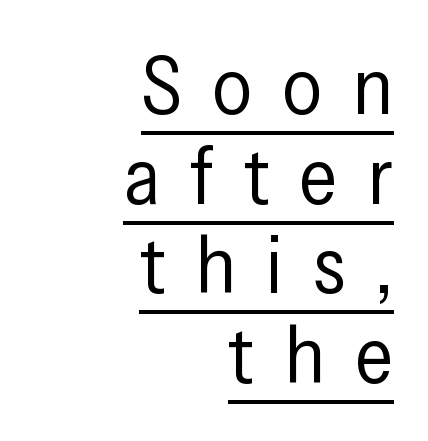
The specimen reads as upright at a glance. Leftover space on each line is placed entirely before the opening word. Tracking here is generous; glyphs stand well apart from one another. Caption: face not bold, strokes unweighted. Is there much room between lines? No — they nearly touch.
